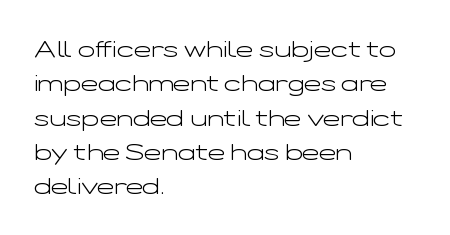
Q: Is the text bold? A: No.
Q: Is the text italic (slanted)? A: No, it is upright.
Q: Is the text underlined? A: No.
Q: How is the paragraph aligned? A: Left-aligned.
Q: Is the spacing between letters normal or unusually wide? A: Normal.
Q: Is the spacing between lines tight, normal or loose? A: Normal.
